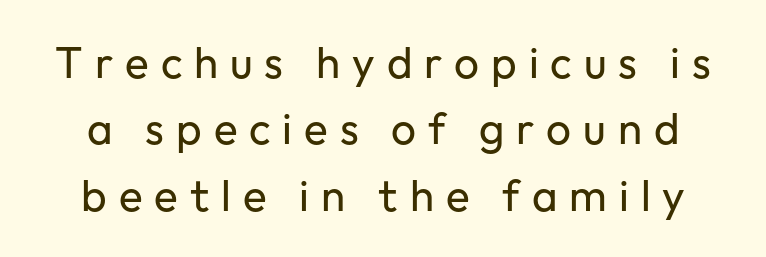
Bare-footed words on every line. Think standard paragraph weight, or any step lighter than that. The rendering uses a moderate line-height, typical for paragraphs. The glyphs in this specimen are sans serif. Display-style spreading of the glyphs; the letterfit is very open.
